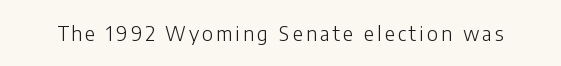
Q: Is the text bold? A: No.
Q: Is the text italic (slanted)? A: No, it is upright.
Q: Is the text underlined? A: No.
